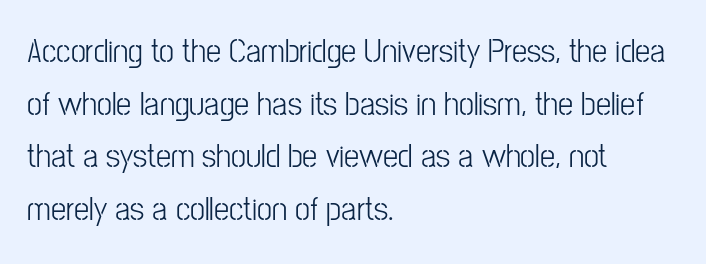
Q: Is the text bold? A: No.
Q: Is the text italic (slanted)? A: No, it is upright.
Q: Is the typeface a serif or a sans-serif typeface? A: Sans-serif.
Q: Is the text underlined? A: No.
Q: How is the paragraph aligned? A: Left-aligned.
Q: Is the spacing between letters normal or unusually wide? A: Normal.
Q: Is the spacing between lines tight, normal or loose? A: Normal.
Q: Width (condensed, normal, or wide)? A: Condensed.
Q: Stroke contrast? A: Low.
Q: x-height? A: Medium.
Q: Monospaced? A: No.
